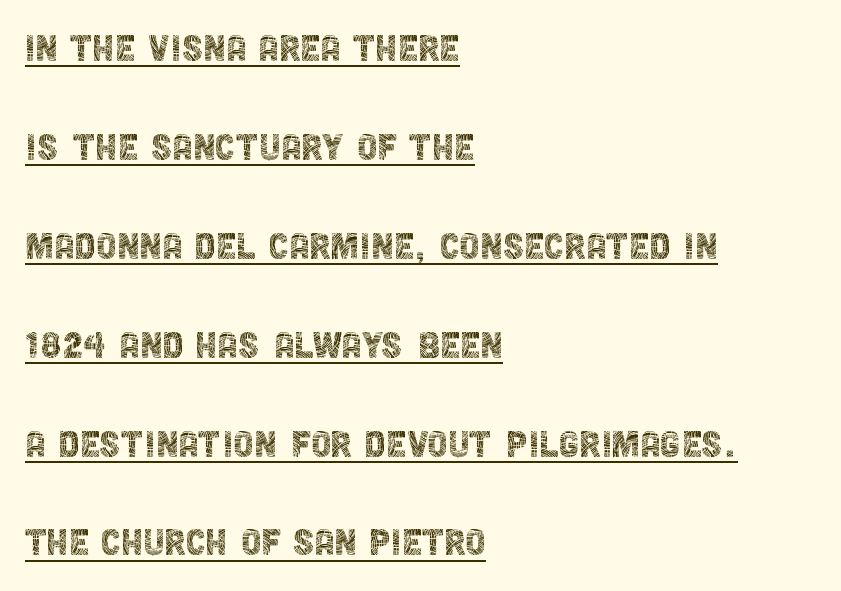
Q: Is the text bold? A: No.
Q: Is the text italic (slanted)? A: No, it is upright.
Q: Is the typeface a serif or a sans-serif typeface? A: Sans-serif.
Q: Is the text underlined? A: Yes.
Q: How is the paragraph aligned? A: Left-aligned.
Q: Is the spacing between letters normal or unusually wide? A: Normal.
Q: Is the spacing between lines tight, normal or loose? A: Loose.
Q: Width (condensed, normal, or wide)? A: Condensed.
Q: x-height? A: Large.
Q: Monospaced? A: No.
